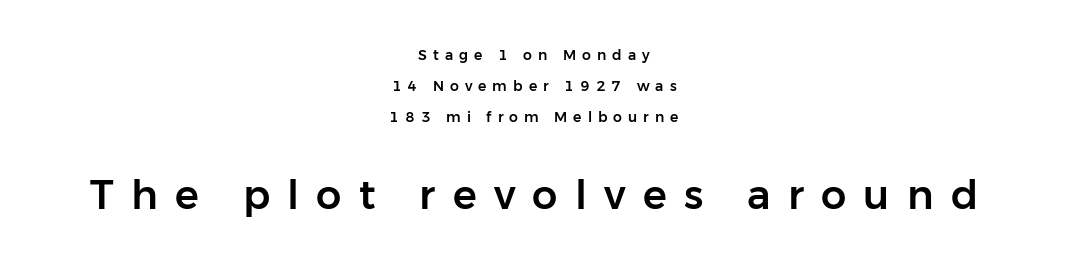
The image shows 40 px sans-serif type, upright; set centered, loose line spacing (2.2x), unusually wide letter spacing (+0.43 em), not underlined; the second (bottom) block is 2.86x larger; low stroke contrast and a medium x-height.
